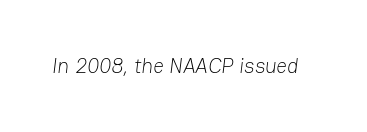
{"bold": "no", "underline": "no", "letter_spacing": "normal", "letter_spacing_em": 0.0, "glyph_px": 21}
